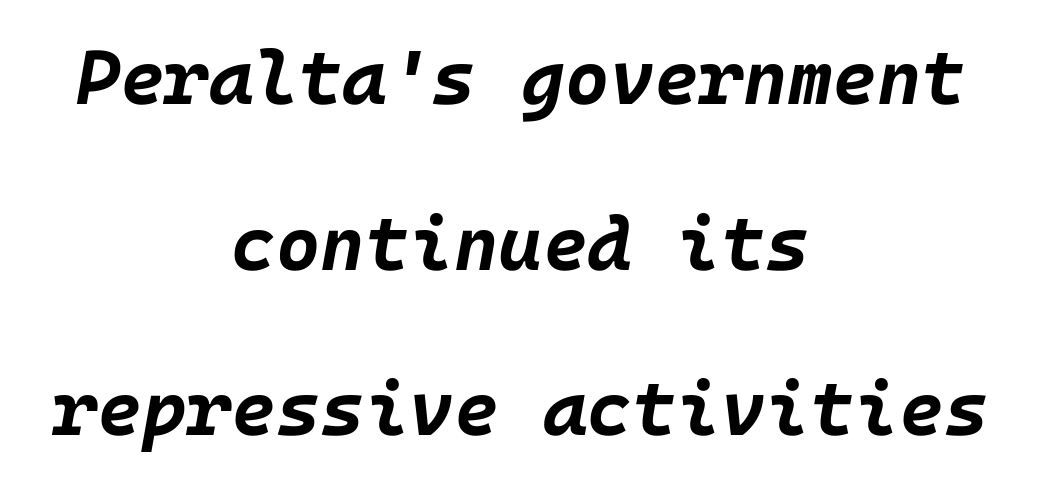
Q: Is the text bold? A: Yes.
Q: Is the text italic (slanted)? A: Yes, it leans right by about 10 degrees.
Q: Is the text underlined? A: No.
Q: How is the paragraph aligned? A: Centered.
Q: Is the spacing between letters normal or unusually wide? A: Normal.
Q: Is the spacing between lines tight, normal or loose? A: Loose.
Q: Width (condensed, normal, or wide)? A: Normal.
Q: Stroke contrast? A: Low.
Q: x-height? A: Large.
